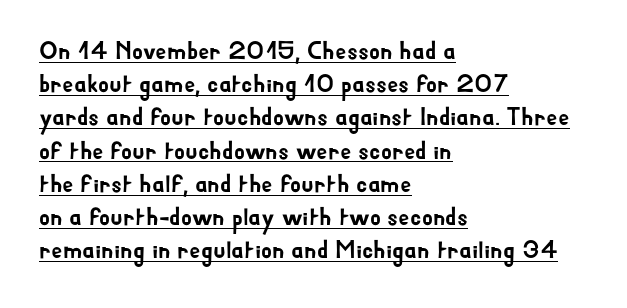
Q: Is the text italic (slanted)? A: No, it is upright.
Q: Is the text underlined? A: Yes.
Q: How is the paragraph aligned? A: Left-aligned.
Q: Is the spacing between letters normal or unusually wide? A: Normal.
Q: Is the spacing between lines tight, normal or loose? A: Normal.
